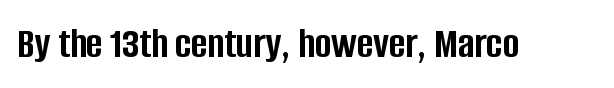
Q: Is the text bold? A: Yes.
Q: Is the text italic (slanted)? A: No, it is upright.
Q: Is the typeface a serif or a sans-serif typeface? A: Sans-serif.
Q: Is the text underlined? A: No.
Q: Is the spacing between letters normal or unusually wide? A: Normal.
Q: Width (condensed, normal, or wide)? A: Condensed.
Q: Stroke contrast? A: Low.
Q: x-height? A: Large.
Q: Monospaced? A: No.
